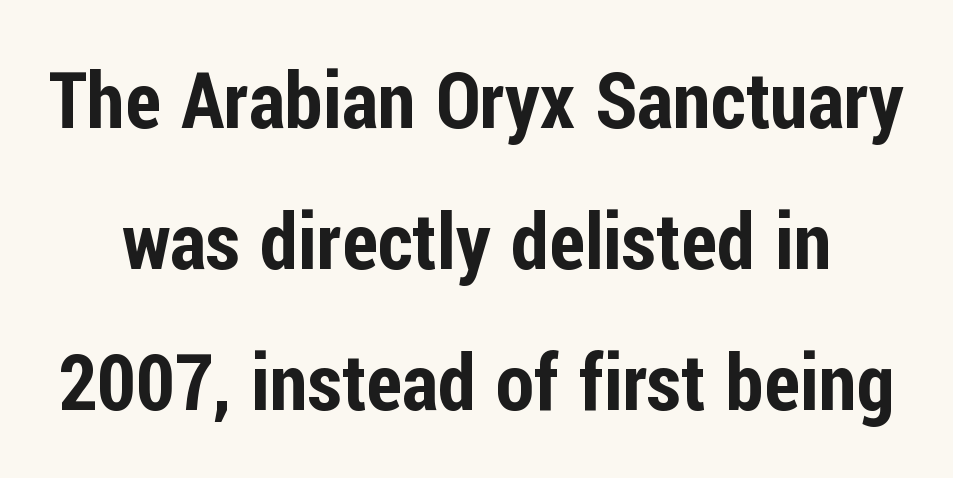
The image shows 78 px condensed sans-serif type, upright; set line spacing 1.81x, normal letter spacing, not underlined; low stroke contrast and a medium x-height.
